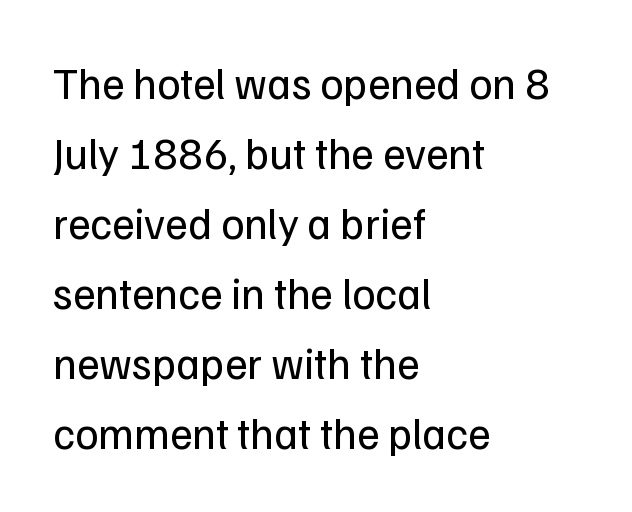
The image shows 44 px regular-weight sans-serif type, upright; set left-aligned, normal line spacing (1.59x), normal letter spacing, not underlined; low stroke contrast and a medium x-height.
